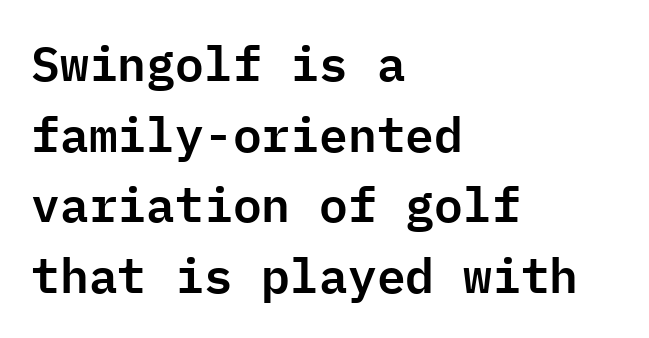
{"serif": "no", "italic": "no", "width": "normal", "stroke_contrast": "low", "x_height": "medium", "monospaced": "yes", "underline": "no", "align": "left", "line_spacing": "normal", "line_spacing_ratio": 1.47, "letter_spacing": "normal", "letter_spacing_em": 0.0, "glyph_px": 48}
